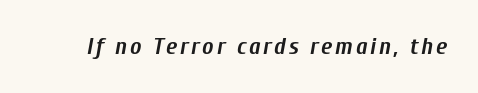
The image shows 24 px bold type, italic (leaning right); set not underlined.
